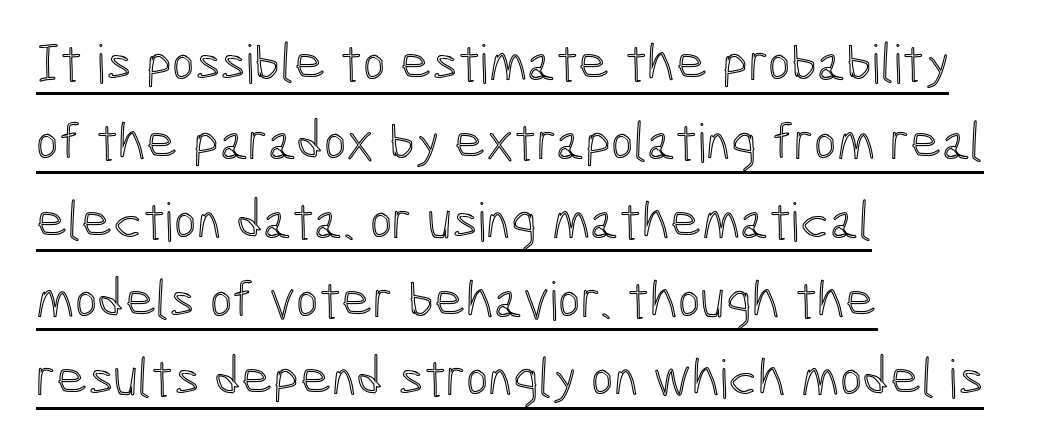
Q: Is the text italic (slanted)? A: No, it is upright.
Q: Is the text underlined? A: Yes.
Q: How is the paragraph aligned? A: Left-aligned.
Q: Is the spacing between letters normal or unusually wide? A: Normal.
Q: Is the spacing between lines tight, normal or loose? A: Normal.
Q: Width (condensed, normal, or wide)? A: Condensed.
Q: x-height? A: Medium.
Q: Monospaced? A: No.
